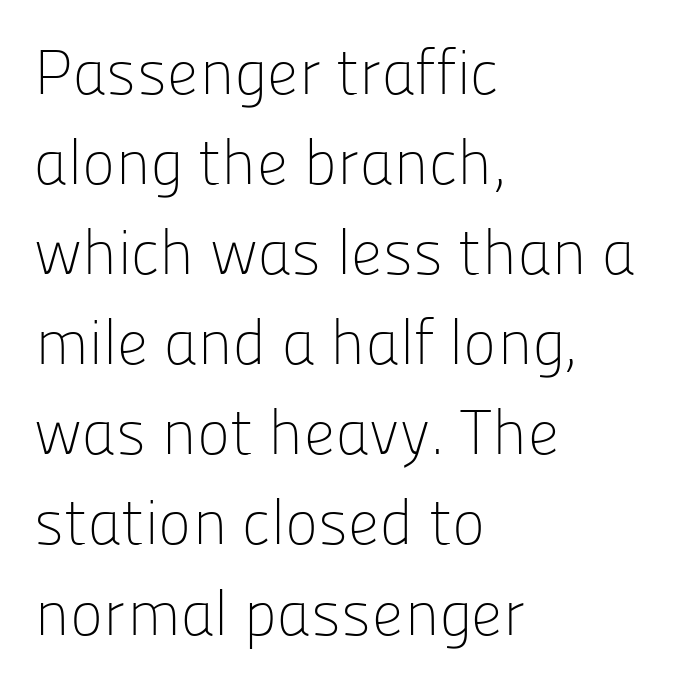
Q: Is the text bold? A: No.
Q: Is the text italic (slanted)? A: No, it is upright.
Q: Is the typeface a serif or a sans-serif typeface? A: Sans-serif.
Q: Is the text underlined? A: No.
Q: How is the paragraph aligned? A: Left-aligned.
Q: Is the spacing between letters normal or unusually wide? A: Normal.
Q: Is the spacing between lines tight, normal or loose? A: Normal.
Q: Width (condensed, normal, or wide)? A: Normal.
Q: Stroke contrast? A: Low.
Q: x-height? A: Medium.
Q: Monospaced? A: No.
